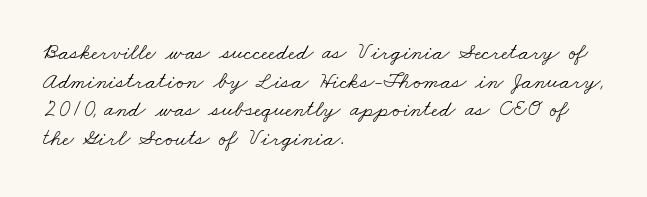
Q: Is the text bold? A: No.
Q: Is the text underlined? A: No.
Q: How is the paragraph aligned? A: Left-aligned.
Q: Is the spacing between letters normal or unusually wide? A: Normal.
Q: Is the spacing between lines tight, normal or loose? A: Normal.
